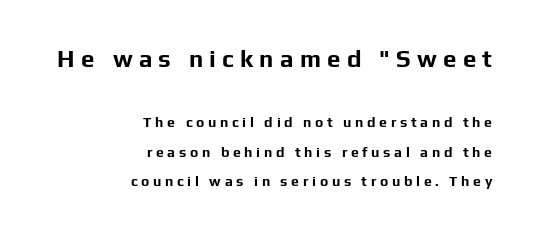
The image shows 24 px bold type, upright; set right-aligned, loose line spacing (2.09x), unusually wide letter spacing (+0.26 em), not underlined; the first (top) block is 1.71x larger.
